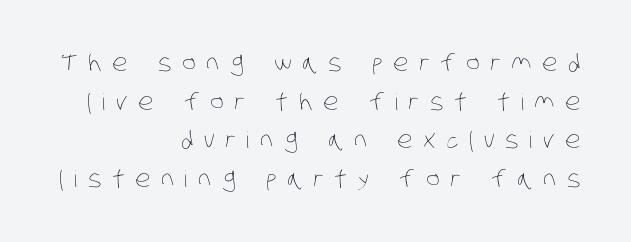
The letters look calm and open, with moderate or lighter stems. Line endings align vertically; line beginnings do not. The face used here is rendered with a markedly widened letterfit. Is there much room between lines? A standard amount, neither cramped nor airy. Just letters on the line, the space beneath them empty.
